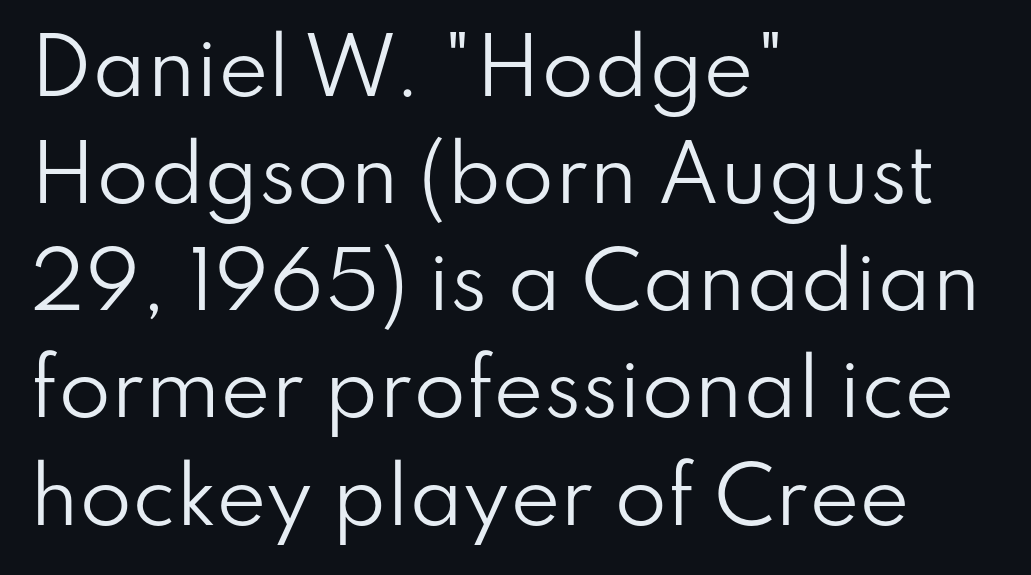
{"serif": "no", "italic": "no", "bold": "no", "weight": "regular", "width": "normal", "stroke_contrast": "low", "x_height": "small", "monospaced": "no", "underline": "no", "align": "left", "line_spacing": "normal", "line_spacing_ratio": 1.41, "letter_spacing": "normal", "letter_spacing_em": 0.0, "glyph_px": 76}
